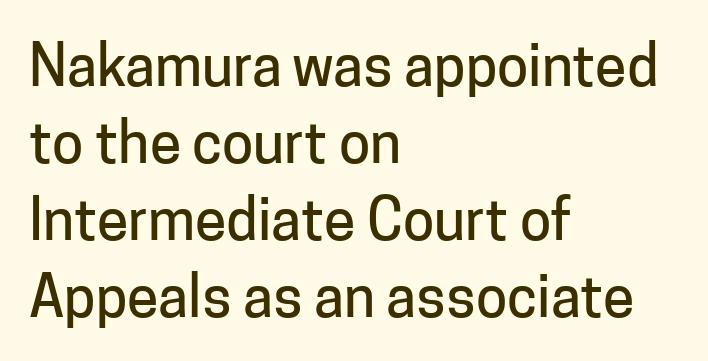
The image shows 57 px sans-serif type, upright; set left-aligned, normal line spacing (1.35x), normal letter spacing, not underlined; low stroke contrast and a medium x-height.
